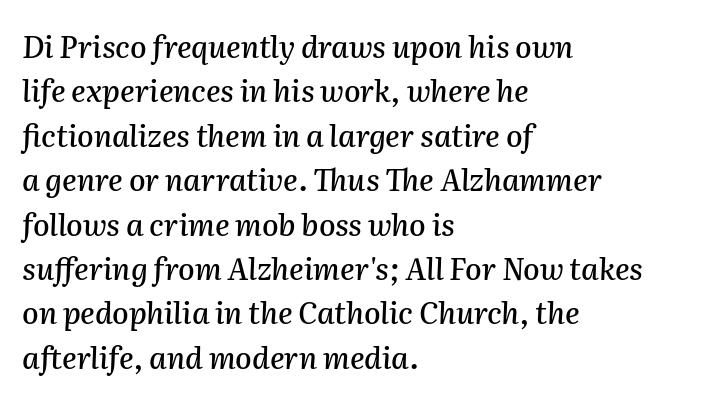
{"italic": "yes", "lean": "right", "slant_degrees": 2, "width": "normal", "stroke_contrast": "medium", "x_height": "medium", "monospaced": "no", "underline": "no", "align": "left", "line_spacing": "normal", "line_spacing_ratio": 1.48, "letter_spacing": "normal", "letter_spacing_em": 0.0, "glyph_px": 30}
